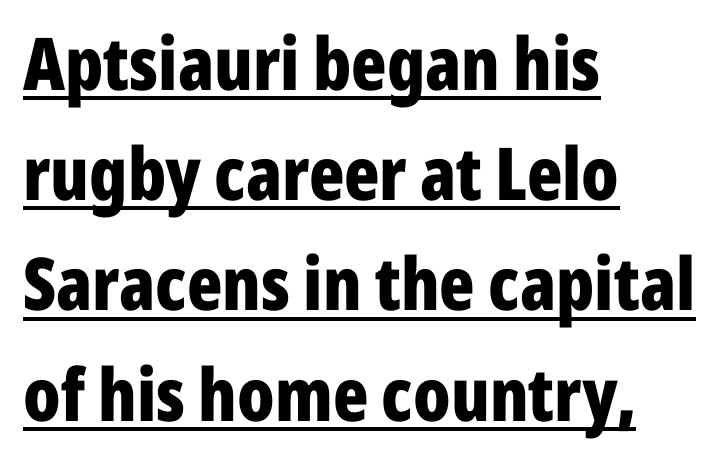
{"serif": "no", "italic": "no", "bold": "yes", "weight": "bold", "width": "condensed", "stroke_contrast": "low", "x_height": "medium", "monospaced": "no", "underline": "yes", "align": "left", "line_spacing": "normal", "line_spacing_ratio": 1.51, "letter_spacing": "normal", "letter_spacing_em": 0.0, "glyph_px": 73}
